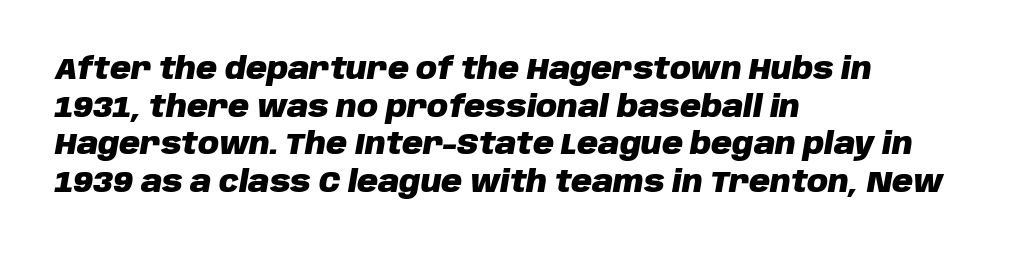
Q: Is the text bold? A: Yes.
Q: Is the text italic (slanted)? A: Yes, it leans right by about 10 degrees.
Q: Is the text underlined? A: No.
Q: How is the paragraph aligned? A: Left-aligned.
Q: Is the spacing between letters normal or unusually wide? A: Normal.
Q: Is the spacing between lines tight, normal or loose? A: Normal.
Q: Width (condensed, normal, or wide)? A: Normal.
Q: Stroke contrast? A: Low.
Q: x-height? A: Large.
Q: Monospaced? A: No.
